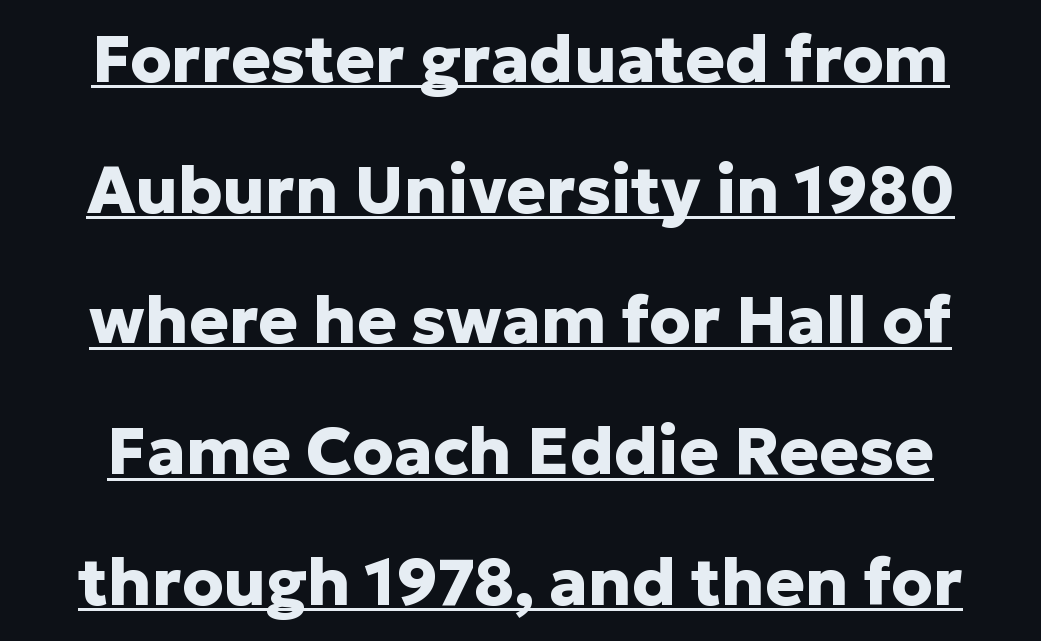
Does the leading feel generous? Absolutely, it's lavish. Heft: maximum for text — a bold. The passage shown is typeset with a sans-serif family. A rule runs beneath these lines of type. Nope, not italic — everything's standing straight.
